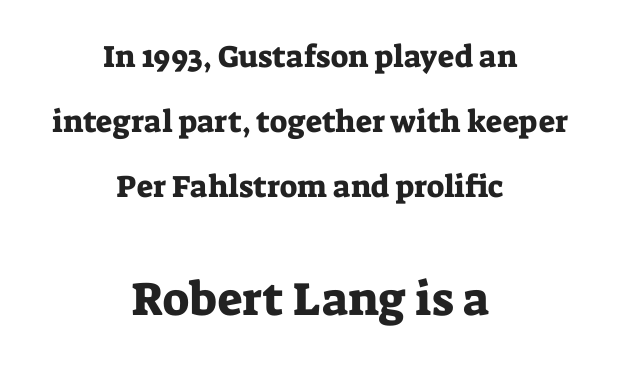
Between these two stacked blocks, the lower one wins on size. Think of a printed novel: that variable character pitch is what you see here. Visually the block forms a symmetrical silhouette, jagged on both flanks. Does the leading feel generous? Absolutely, it's lavish. A bare baseline throughout the passage. Classification — serif.
